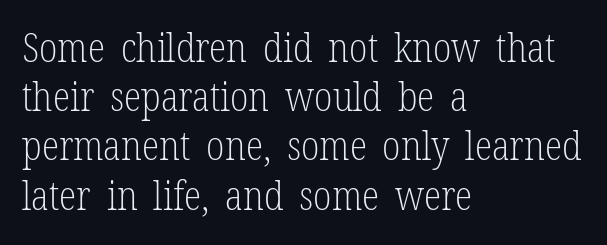
A clean baseline with only descenders dipping below it. No extra ink here — the face is not bold. You could call the tracking neutral — neither tight nor loose. Looks like regular typesetting: each glyph gets only the width it needs. Classification — serif. Does the lettering tilt? It doesn't — this is upright.
